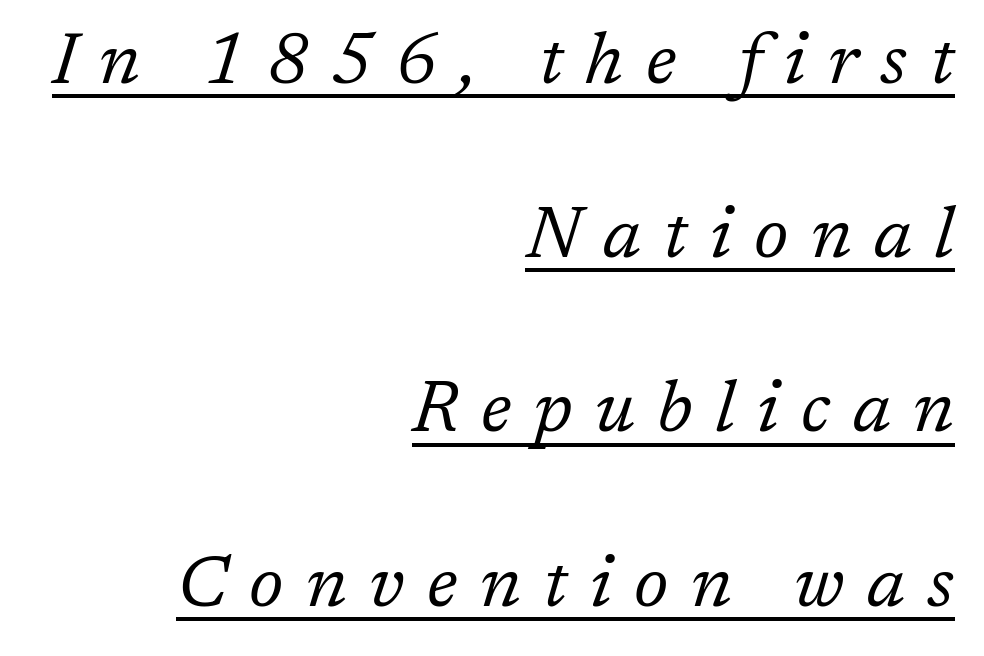
The image shows 72 px regular-weight serif type, italic (leaning right); set right-aligned, loose line spacing (2.42x), unusually wide letter spacing (+0.31 em), underlined; low stroke contrast and a medium x-height.
